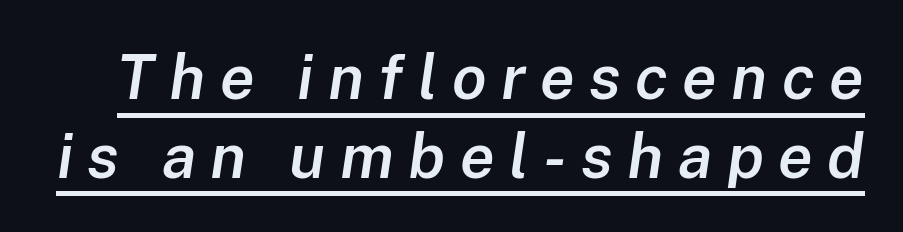
{"italic": "yes", "lean": "right", "slant_degrees": 8, "bold": "semi", "weight": "semibold", "width": "normal", "stroke_contrast": "low", "x_height": "medium", "monospaced": "no", "underline": "yes", "line_spacing": "normal", "line_spacing_ratio": 1.25, "letter_spacing": "wide", "letter_spacing_em": 0.23, "glyph_px": 63}
